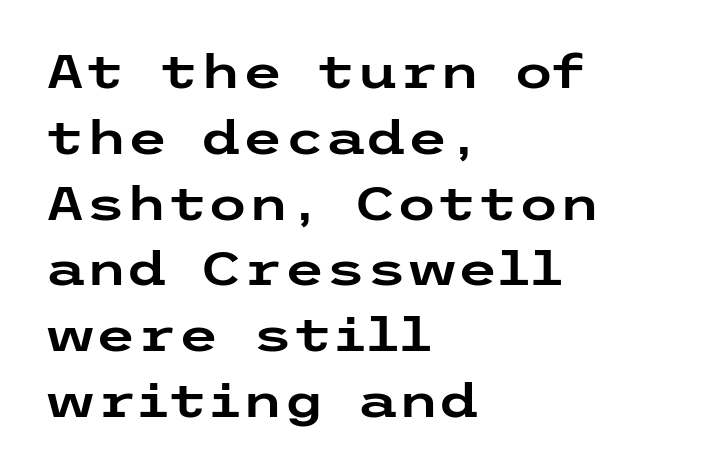
The image shows 47 px wide sans-serif type, upright; set left-aligned, normal line spacing (1.4x), normal letter spacing, not underlined; low stroke contrast and a medium x-height.
